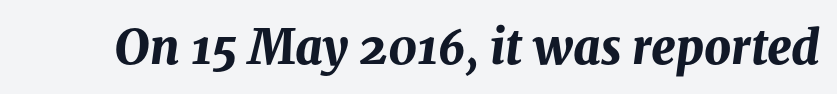
Each glyph is drawn with heavy, bold strokes. Is this a fixed-width face? No — the glyphs have proportional, varying widths. Underline: absent. You could call the tracking neutral — neither tight nor loose. The lettering tilts uniformly, giving the passage an italic look.
